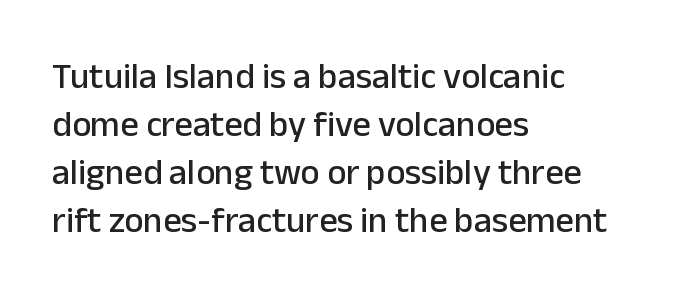
Q: Is the text italic (slanted)? A: No, it is upright.
Q: Is the typeface a serif or a sans-serif typeface? A: Sans-serif.
Q: Is the text underlined? A: No.
Q: How is the paragraph aligned? A: Left-aligned.
Q: Is the spacing between letters normal or unusually wide? A: Normal.
Q: Is the spacing between lines tight, normal or loose? A: Normal.
Q: Width (condensed, normal, or wide)? A: Normal.
Q: Stroke contrast? A: Low.
Q: x-height? A: Medium.
Q: Monospaced? A: No.
